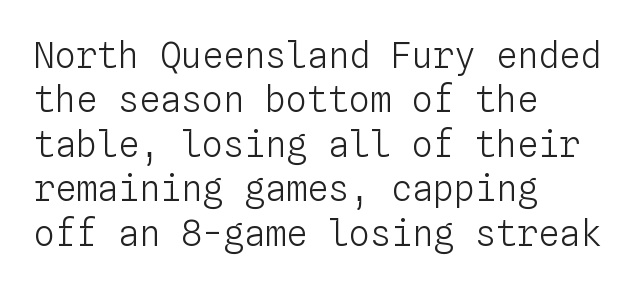
{"italic": "no", "bold": "no", "weight": "light", "width": "normal", "stroke_contrast": "low", "x_height": "medium", "monospaced": "yes", "underline": "no", "align": "left", "line_spacing": "normal", "line_spacing_ratio": 1.27, "letter_spacing": "normal", "letter_spacing_em": 0.0, "glyph_px": 35}
